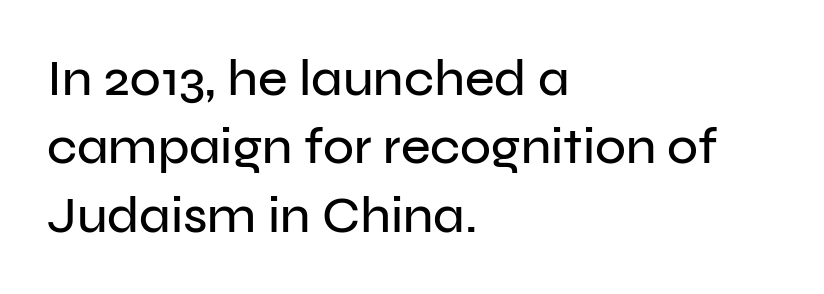
The image shows 51 px sans-serif type, upright; set left-aligned, normal line spacing (1.34x), normal letter spacing, not underlined; low stroke contrast and a medium x-height.
